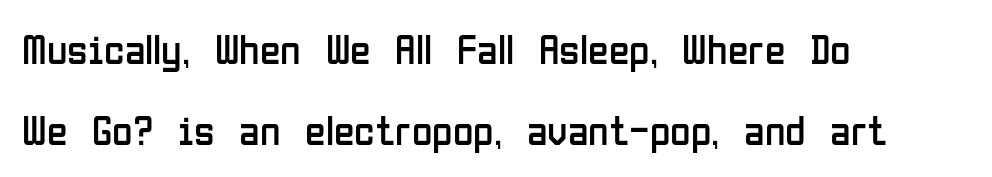
{"serif": "no", "italic": "no", "bold": "no", "weight": "regular", "width": "condensed", "stroke_contrast": "low", "x_height": "medium", "monospaced": "no", "underline": "no", "align": "left", "line_spacing": "loose", "line_spacing_ratio": 1.93, "letter_spacing": "normal", "letter_spacing_em": 0.0, "glyph_px": 42}
